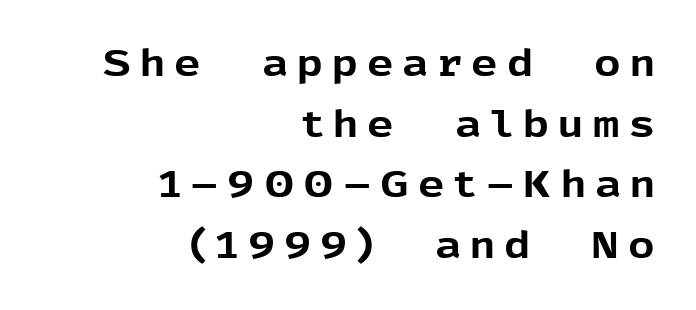
The image shows 37 px bold sans-serif type, upright; set right-aligned, normal line spacing (1.64x), unusually wide letter spacing (+0.24 em), not underlined; a medium x-height.
